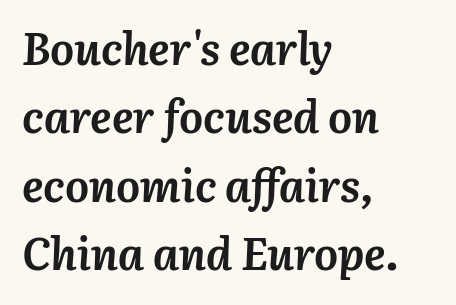
Horizontal bands of white between lines are of average thickness. Is the type bold? Yes — the strokes are clearly thick and heavy. The whole block is typeset with a tilt. Inter-character spacing is left at the font's built-in metrics. The passage is arranged the way most books set body copy — flush left.
